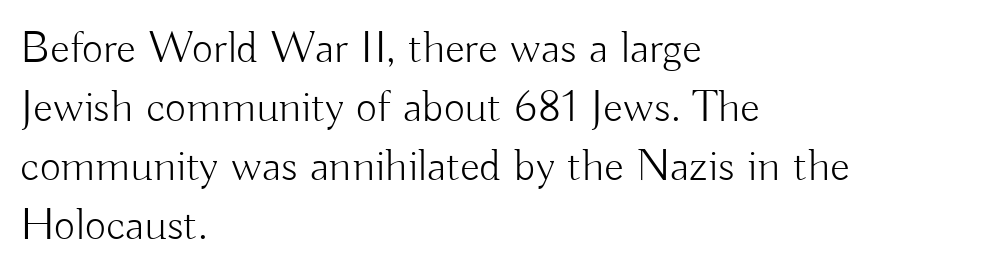
The image shows 46 px light sans-serif type, upright; set left-aligned, normal line spacing (1.28x), normal letter spacing, not underlined; low stroke contrast and a small x-height.
